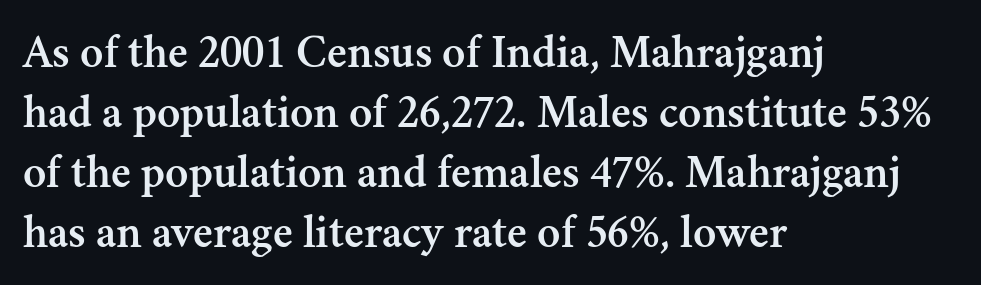
The typeface chosen for these lines features serifs. Note the varied advance widths — an 'i' is clearly narrower than an 'm'. Layout note: lines flush left. The rendering uses a moderate line-height, typical for paragraphs.
